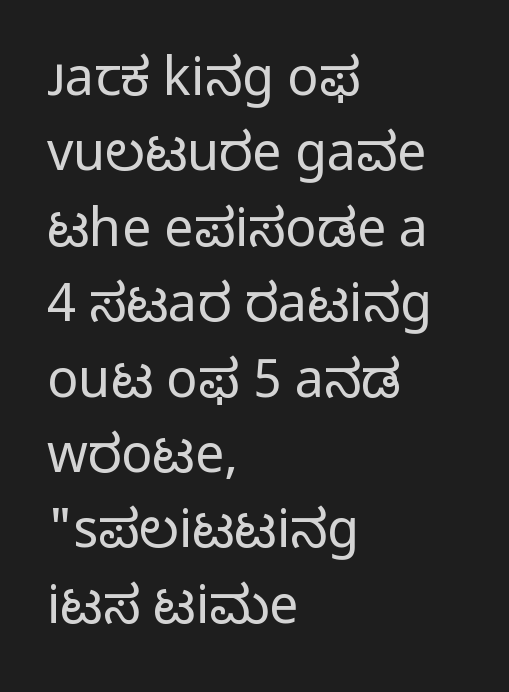
{"serif": "no", "italic": "no", "bold": "no", "weight": "regular", "width": "normal", "stroke_contrast": "low", "x_height": "medium", "monospaced": "no", "underline": "no", "align": "left", "line_spacing": "normal", "line_spacing_ratio": 1.45, "letter_spacing": "normal", "letter_spacing_em": 0.0, "glyph_px": 52}
